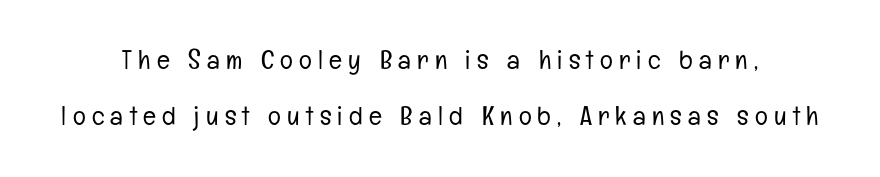
{"italic": "no", "bold": "no", "underline": "no", "line_spacing": "loose", "line_spacing_ratio": 2.06, "letter_spacing": "wide", "letter_spacing_em": 0.23, "glyph_px": 27}
